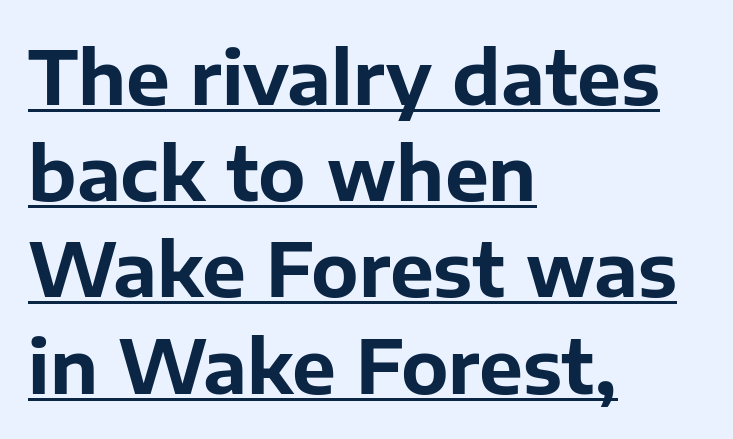
A continuous stroke trails under the words, as in a hyperlink. Students, note that the glyphs here touch the page at normal intervals. Does the lettering tilt? It doesn't — this is upright. Font category for this specimen: sans-serif. Notice how descenders clear the ascenders below comfortably — that's standard leading. Heavy, bold letterforms.
